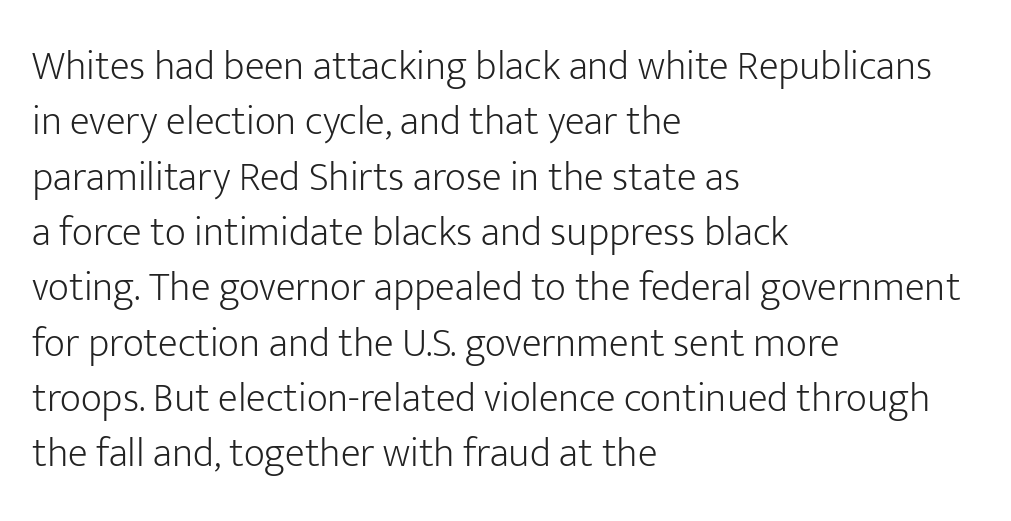
The image shows 41 px light sans-serif type, upright; set left-aligned, normal line spacing (1.35x), normal letter spacing, not underlined; low stroke contrast and a medium x-height.
